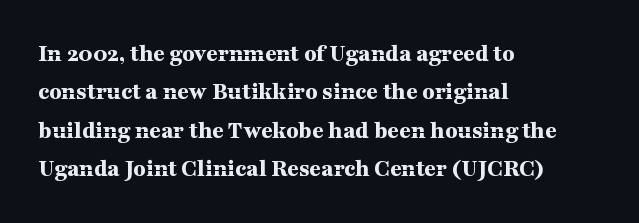
Here the glyphs are tracked normally, forming tight word shapes. Does the weight exceed regular? Yes, all the way to bold. The text block is weighted toward the left margin, trailing off unevenly rightward. Style check: upright. Notice how descenders clear the ascenders below comfortably — that's standard leading. Glance below the letters and you will spot only blank space.
